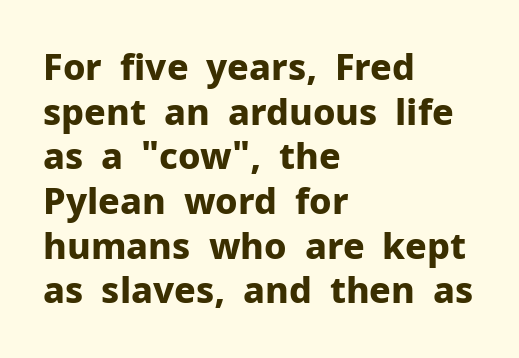
The image shows 36 px bold sans-serif type, upright; set left-aligned, line spacing 1.24x, normal letter spacing, not underlined; low stroke contrast and a medium x-height.
